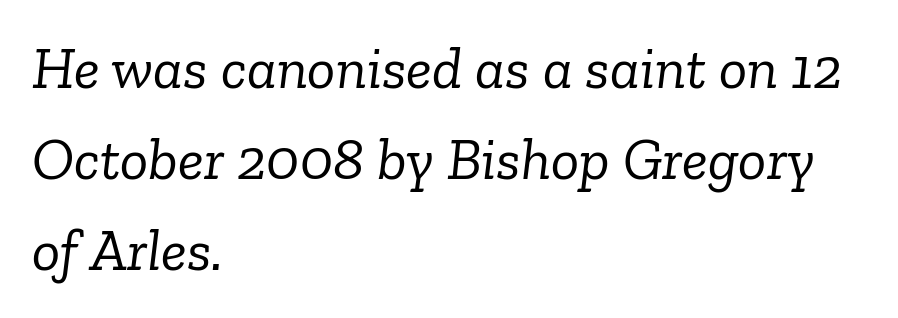
{"serif": "yes", "italic": "yes", "lean": "right", "slant_degrees": 6, "bold": "no", "weight": "light", "width": "normal", "stroke_contrast": "low", "x_height": "medium", "monospaced": "no", "underline": "no", "align": "left", "line_spacing": "normal", "line_spacing_ratio": 1.54, "letter_spacing": "normal", "letter_spacing_em": 0.0, "glyph_px": 59}
